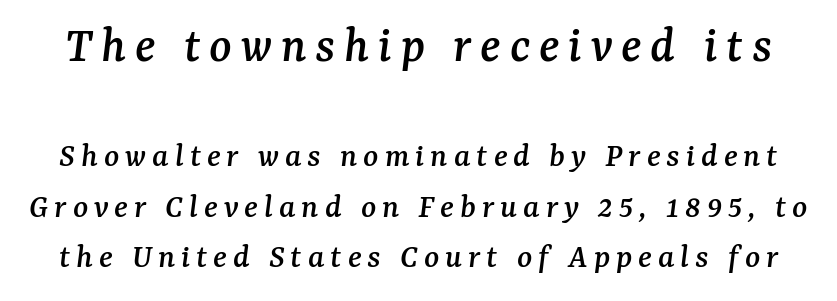
The image shows 52 px serif type, italic (leaning right); set normal line spacing (1.45x), not underlined; the first (top) block is 1.49x larger; medium stroke contrast and a medium x-height.
